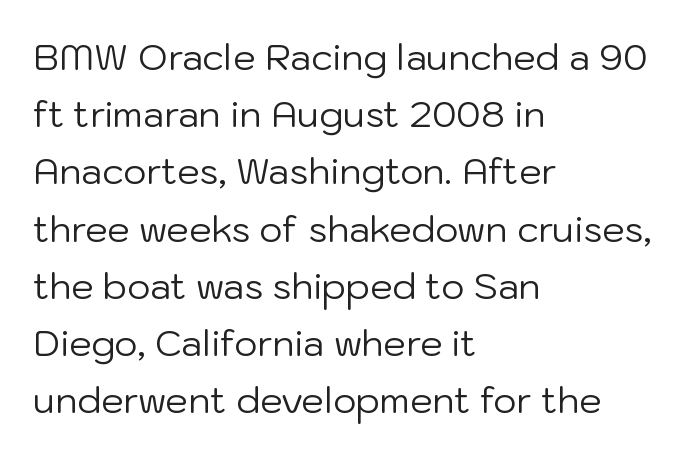
Q: Is the text bold? A: No.
Q: Is the text italic (slanted)? A: No, it is upright.
Q: Is the typeface a serif or a sans-serif typeface? A: Sans-serif.
Q: Is the text underlined? A: No.
Q: How is the paragraph aligned? A: Left-aligned.
Q: Is the spacing between letters normal or unusually wide? A: Normal.
Q: Is the spacing between lines tight, normal or loose? A: Normal.
Q: Width (condensed, normal, or wide)? A: Normal.
Q: Stroke contrast? A: Low.
Q: x-height? A: Medium.
Q: Monospaced? A: No.
